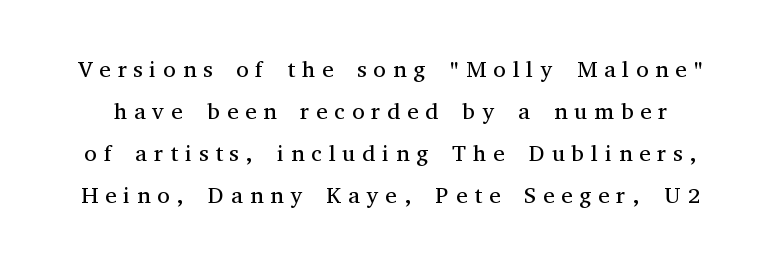
Weight class: somewhere from thin through regular. The lettering holds an erect, upright posture throughout. The face used here is rendered with a markedly widened letterfit. The glyphs are unaccompanied by any horizontal stroke below them.
